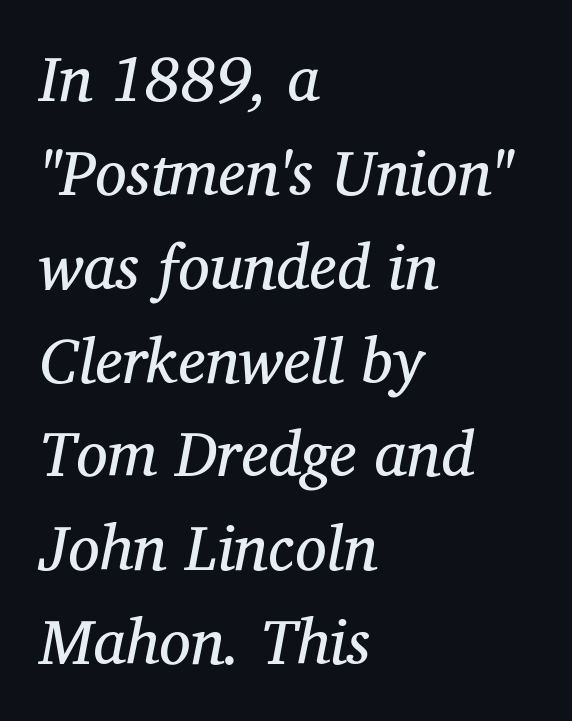
Casual observation: everything's shoved over to the left. Has an underline been added? It has not. No heavy texture on the line: the type isn't bold. The glyphs in this specimen are seriffed.
